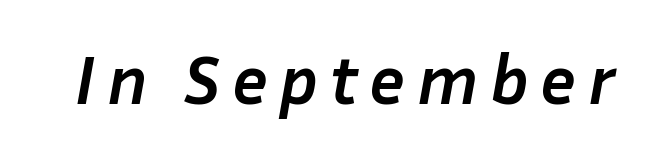
The image shows 70 px semibold type, italic (leaning right); set not underlined; low stroke contrast and a medium x-height.
